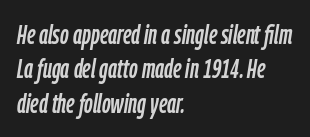
{"italic": "yes", "lean": "right", "slant_degrees": 9, "underline": "no", "align": "left", "line_spacing": "normal", "line_spacing_ratio": 1.27, "letter_spacing": "normal", "letter_spacing_em": 0.0, "glyph_px": 27}
